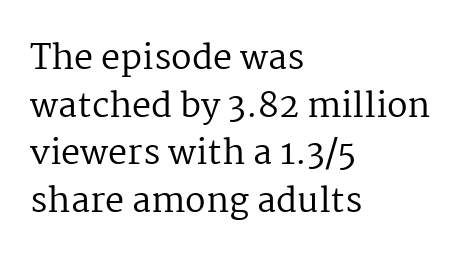
Q: Is the text bold? A: No.
Q: Is the text italic (slanted)? A: No, it is upright.
Q: Is the typeface a serif or a sans-serif typeface? A: Serif.
Q: Is the text underlined? A: No.
Q: How is the paragraph aligned? A: Left-aligned.
Q: Is the spacing between letters normal or unusually wide? A: Normal.
Q: Is the spacing between lines tight, normal or loose? A: Normal.
Q: Width (condensed, normal, or wide)? A: Normal.
Q: Stroke contrast? A: Medium.
Q: x-height? A: Medium.
Q: Monospaced? A: No.
